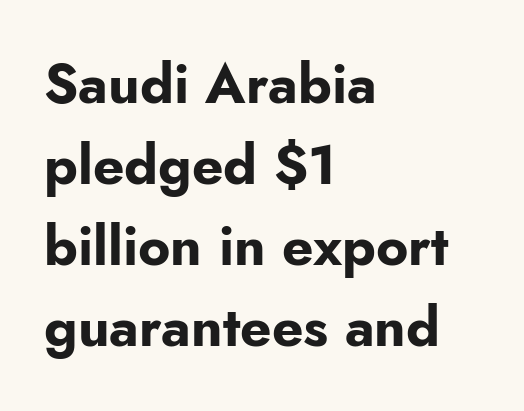
Q: Is the text bold? A: Yes.
Q: Is the text italic (slanted)? A: No, it is upright.
Q: Is the typeface a serif or a sans-serif typeface? A: Sans-serif.
Q: Is the text underlined? A: No.
Q: How is the paragraph aligned? A: Left-aligned.
Q: Is the spacing between letters normal or unusually wide? A: Normal.
Q: Is the spacing between lines tight, normal or loose? A: Normal.
Q: Width (condensed, normal, or wide)? A: Normal.
Q: Stroke contrast? A: Low.
Q: x-height? A: Small.
Q: Monospaced? A: No.
